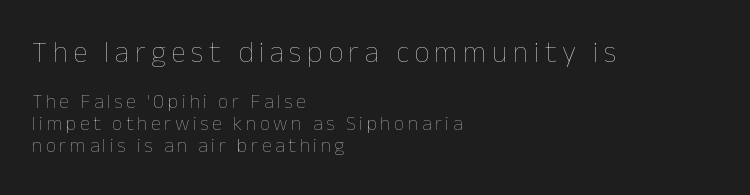
The image shows 30 px thin type, upright; set left-aligned, tight line spacing (1.08x), not underlined; the first (top) block is 1.5x larger; low stroke contrast and a medium x-height.
